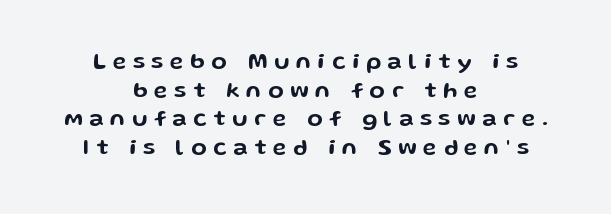
Quick note: not italic, upright. Clear beneath every line of the passage. The line-height multiplier appears to be the usual default. Where is the straight margin? There isn't one; the lines are centered. Tracking here is generous; glyphs stand well apart from one another.
